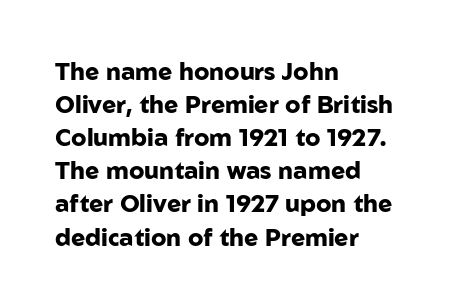
Q: Is the text bold? A: Yes.
Q: Is the text italic (slanted)? A: No, it is upright.
Q: Is the text underlined? A: No.
Q: How is the paragraph aligned? A: Left-aligned.
Q: Is the spacing between letters normal or unusually wide? A: Normal.
Q: Is the spacing between lines tight, normal or loose? A: Normal.
